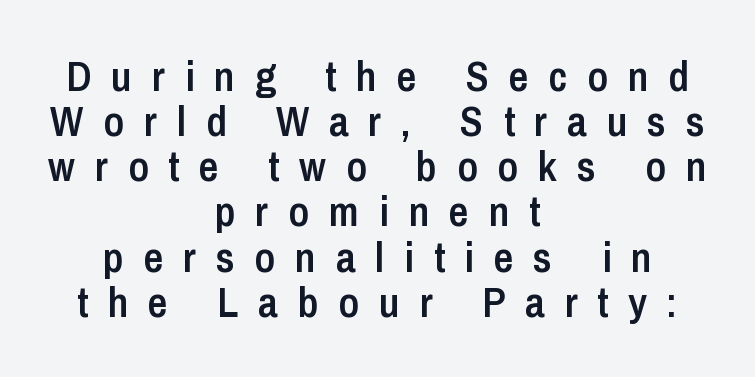
Q: Is the text bold? A: Semi-bold.
Q: Is the text italic (slanted)? A: No, it is upright.
Q: Is the typeface a serif or a sans-serif typeface? A: Sans-serif.
Q: Is the text underlined? A: No.
Q: How is the paragraph aligned? A: Centered.
Q: Is the spacing between letters normal or unusually wide? A: Unusually wide.
Q: Is the spacing between lines tight, normal or loose? A: Tight.
Q: Width (condensed, normal, or wide)? A: Condensed.
Q: Stroke contrast? A: Low.
Q: x-height? A: Medium.
Q: Monospaced? A: No.
